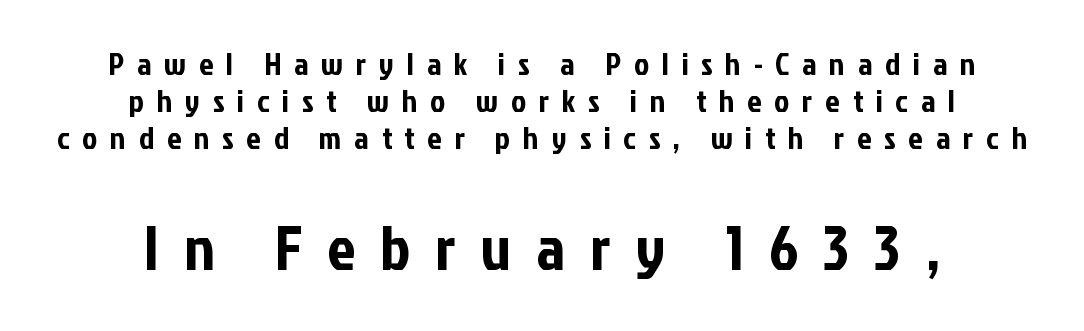
The image shows 63 px condensed sans-serif type, upright; set centered, line spacing 1.16x, unusually wide letter spacing (+0.4 em), not underlined; the second (bottom) block is 1.97x larger; low stroke contrast and a medium x-height.
